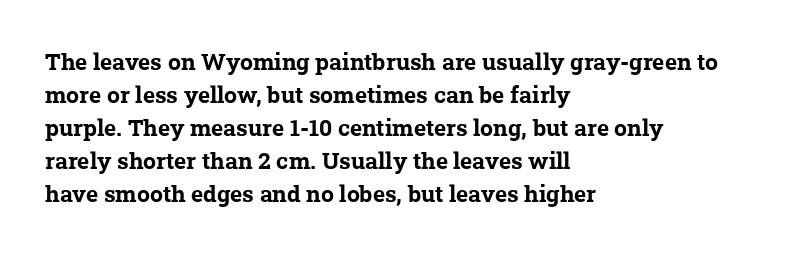
{"bold": "yes", "underline": "no", "align": "left", "line_spacing": "normal", "line_spacing_ratio": 1.44, "letter_spacing": "normal", "letter_spacing_em": 0.0, "glyph_px": 23}
